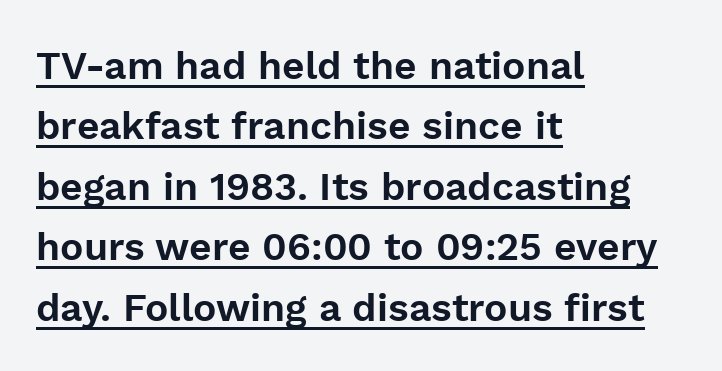
{"serif": "no", "italic": "no", "width": "normal", "stroke_contrast": "low", "x_height": "medium", "monospaced": "no", "underline": "yes", "align": "left", "line_spacing": "normal", "line_spacing_ratio": 1.55, "letter_spacing": "normal", "letter_spacing_em": 0.0, "glyph_px": 39}
